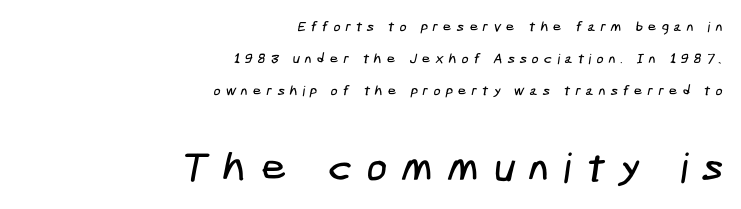
Q: Is the typeface a serif or a sans-serif typeface? A: Sans-serif.
Q: Is the text underlined? A: No.
Q: How is the paragraph aligned? A: Right-aligned.
Q: Is the spacing between letters normal or unusually wide? A: Unusually wide.
Q: Is the spacing between lines tight, normal or loose? A: Loose.
Q: Which block of text is set in a larger size, the first (top) or the second (bottom)? A: The second (bottom) one.
Q: Width (condensed, normal, or wide)? A: Condensed.
Q: Stroke contrast? A: Low.
Q: x-height? A: Medium.
